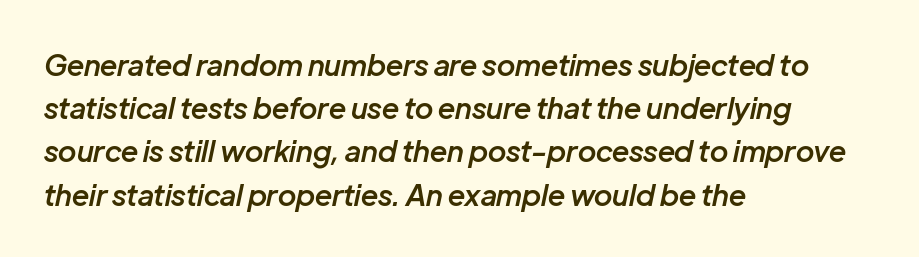
Just letters on the line, the space beneath them empty. This rendering uses left alignment, leaving the right contour irregular. Observe the lean: these are italic letterforms. Bold? Not quite — semibold, heavier than regular but stopping short. Honestly, the row spacing looks completely unremarkable.
